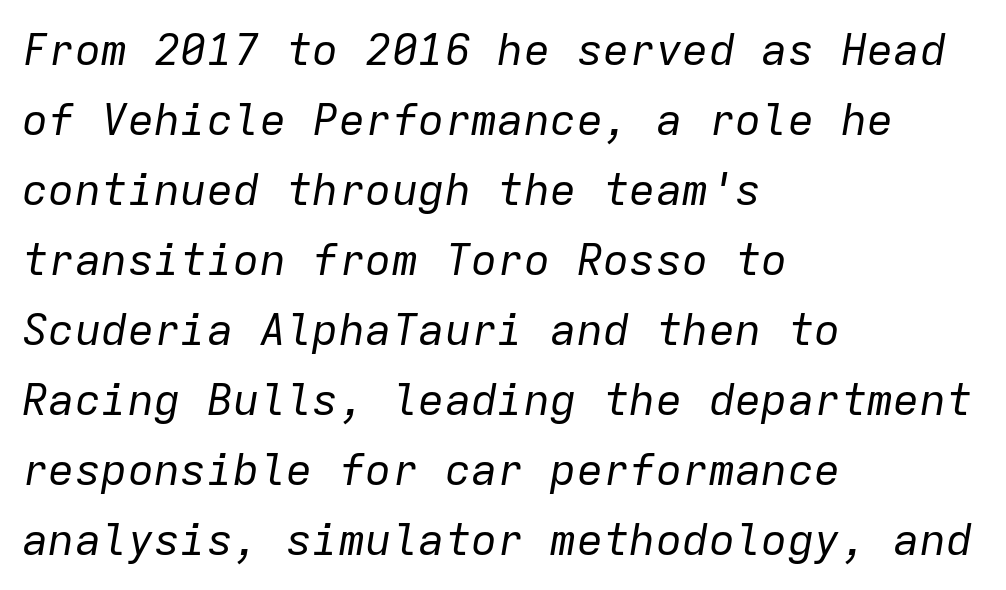
{"italic": "yes", "lean": "right", "slant_degrees": 9, "bold": "no", "weight": "regular", "width": "normal", "stroke_contrast": "low", "x_height": "medium", "monospaced": "yes", "underline": "no", "align": "left", "line_spacing": "normal", "line_spacing_ratio": 1.59, "letter_spacing": "normal", "letter_spacing_em": 0.0, "glyph_px": 44}
